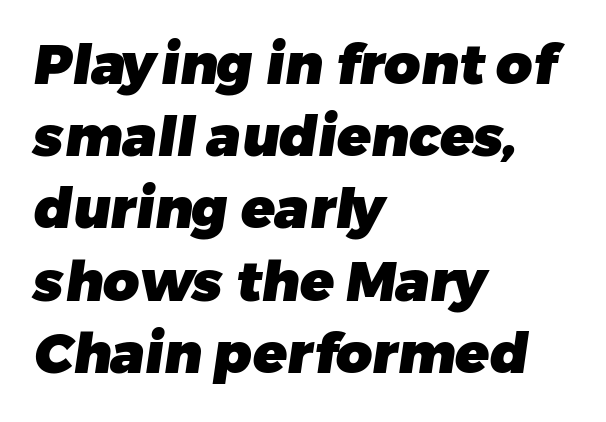
Q: Is the text bold? A: Yes.
Q: Is the typeface a serif or a sans-serif typeface? A: Sans-serif.
Q: Is the text underlined? A: No.
Q: How is the paragraph aligned? A: Left-aligned.
Q: Is the spacing between letters normal or unusually wide? A: Normal.
Q: Is the spacing between lines tight, normal or loose? A: Normal.
Q: Width (condensed, normal, or wide)? A: Normal.
Q: Stroke contrast? A: Low.
Q: x-height? A: Medium.
Q: Monospaced? A: No.
